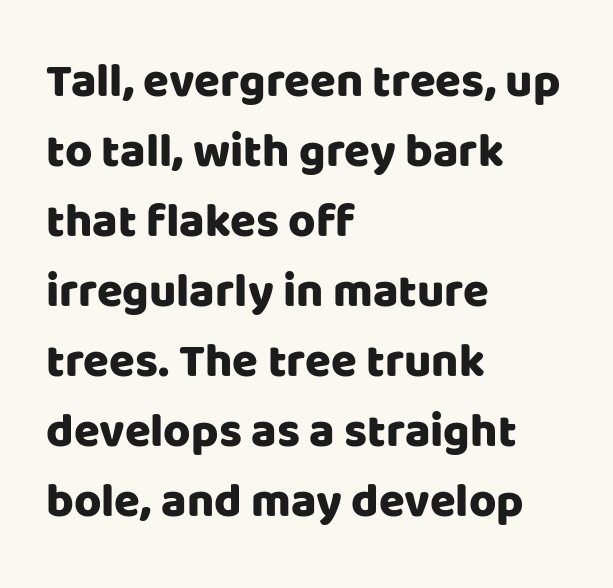
{"serif": "no", "italic": "no", "width": "normal", "stroke_contrast": "low", "x_height": "large", "monospaced": "no", "underline": "no", "align": "left", "line_spacing": "normal", "line_spacing_ratio": 1.49, "letter_spacing": "normal", "letter_spacing_em": 0.0, "glyph_px": 47}
